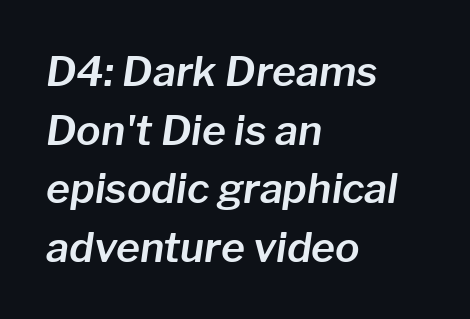
Q: Is the text italic (slanted)? A: Yes, it leans right by about 8 degrees.
Q: Is the text underlined? A: No.
Q: How is the paragraph aligned? A: Left-aligned.
Q: Is the spacing between letters normal or unusually wide? A: Normal.
Q: Is the spacing between lines tight, normal or loose? A: Normal.
Q: Width (condensed, normal, or wide)? A: Normal.
Q: Stroke contrast? A: Low.
Q: x-height? A: Medium.
Q: Monospaced? A: No.
